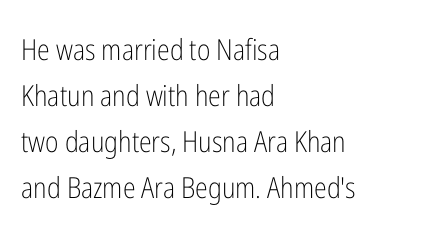
The lettering holds an erect, upright posture throughout. Has an underline been added? It has not. The type family on display is of the sans-serif kind. Caption: multi-line text, flush left, ragged right. Proportional: the letters do not fall into vertical columns.
